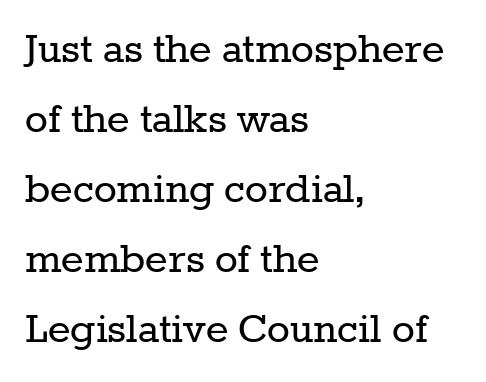
The leading is moderate, giving the passage an even texture. Alignment: flush left. Yep, those are serifs on the letters. Caption: standard tracking, unaltered.
